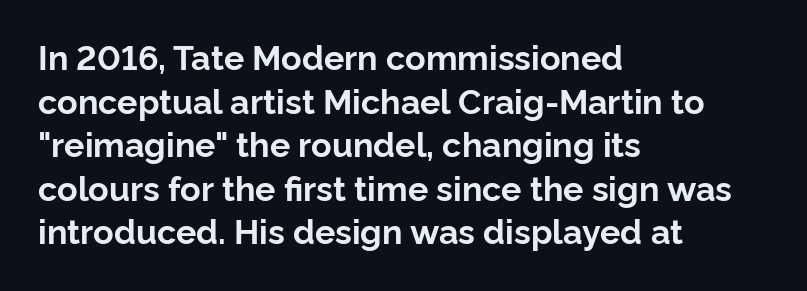
Q: Is the text bold? A: Yes.
Q: Is the text italic (slanted)? A: No, it is upright.
Q: Is the typeface a serif or a sans-serif typeface? A: Sans-serif.
Q: Is the text underlined? A: No.
Q: How is the paragraph aligned? A: Left-aligned.
Q: Is the spacing between letters normal or unusually wide? A: Normal.
Q: Is the spacing between lines tight, normal or loose? A: Normal.
Q: Width (condensed, normal, or wide)? A: Normal.
Q: Stroke contrast? A: Low.
Q: x-height? A: Medium.
Q: Monospaced? A: No.
